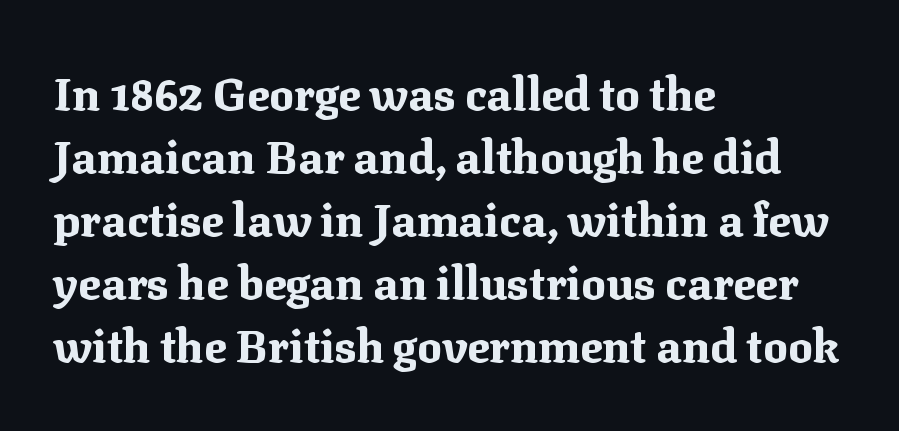
The type family on display is of the serif kind. Students, note that the glyphs here touch the page at normal intervals. The type sits square on the baseline with zero lean. You could not count columns in this text — the font is proportionally spaced. Rule under the text: the space is simply empty. The passage shown stacks its lines at a standard gap.
